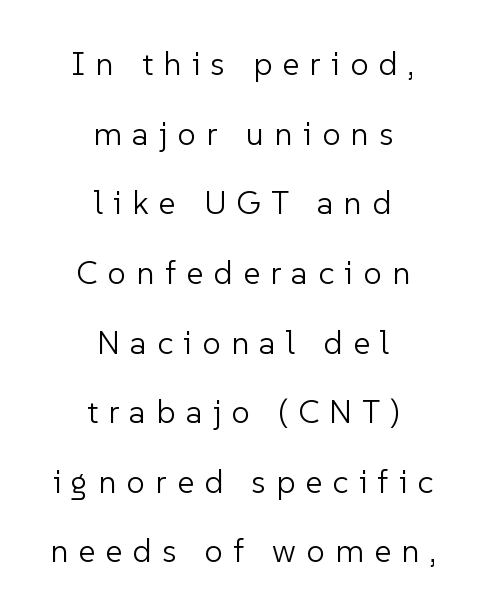
The face used here is proportionally spaced, like ordinary book or web type. Someone cranked the tracking dial way up on this one. Just letters on the line, the space beneath them empty. If you folded the block vertically in half, each line would mirror itself in length.
